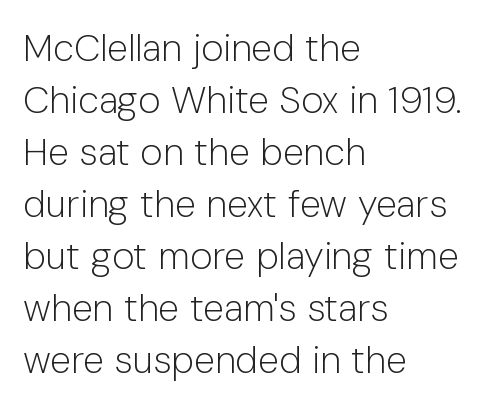
{"serif": "no", "italic": "no", "bold": "no", "weight": "light", "width": "normal", "stroke_contrast": "low", "x_height": "medium", "monospaced": "no", "underline": "no", "align": "left", "line_spacing": "normal", "line_spacing_ratio": 1.37, "letter_spacing": "normal", "letter_spacing_em": 0.0, "glyph_px": 38}
